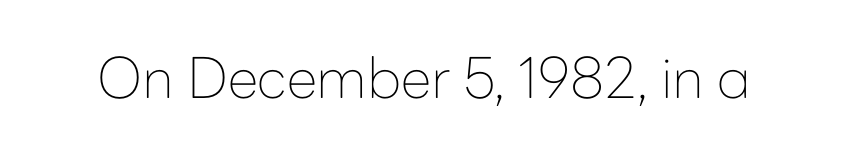
Quick note: not italic, upright. Rule under the text: the space is simply empty. The type family on display is of the sans-serif kind. The tracking reads as untouched default to a designer's eye.
